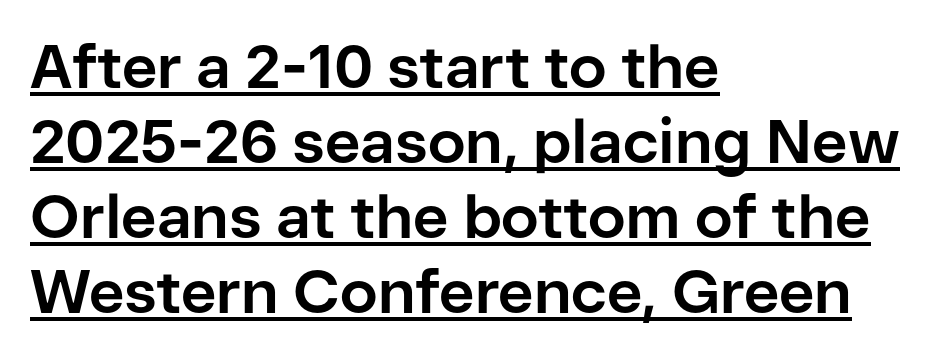
A classic flush-left, rag-right setting is used for this passage. Font category for this specimen: sans-serif. The letters stand straight up with perfectly vertical stems. The face used here is proportionally spaced, like ordinary book or web type. Words appear dense and cohesive because spacing is normal. You can see a thin bar hugging the bottom of the glyphs.
